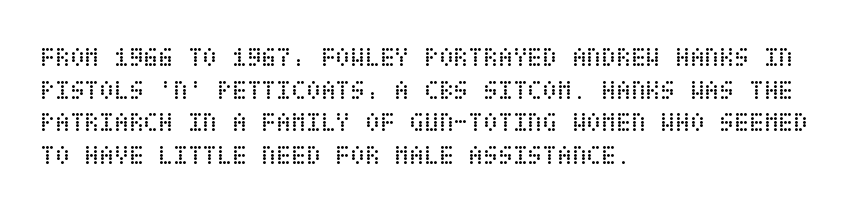
The image shows 27 px text type, upright; set left-aligned, line spacing 1.21x, normal letter spacing, not underlined.
